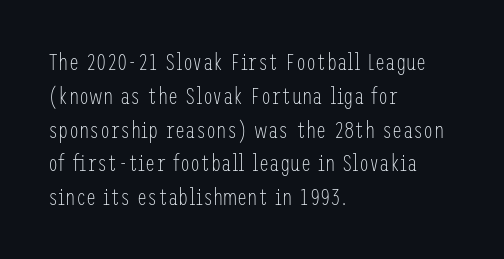
The image shows 23 px text type, upright; set left-aligned, normal line spacing (1.47x), normal letter spacing, not underlined.
